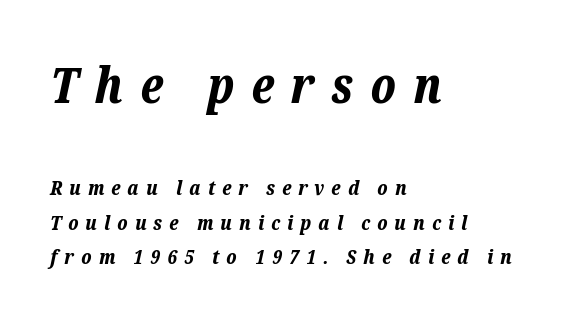
The image shows 49 px bold type, italic (leaning right); set left-aligned, line spacing 1.72x, unusually wide letter spacing (+0.35 em), not underlined; the first (top) block is 2.45x larger; low stroke contrast and a medium x-height.
